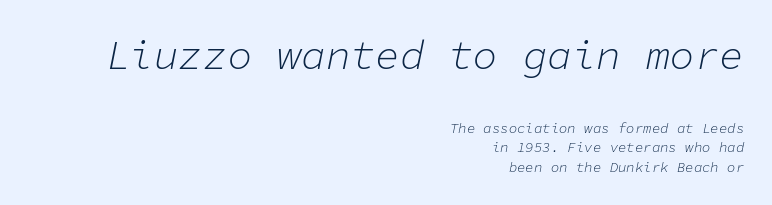
The image shows 41 px light type, italic (leaning right), monospaced; set right-aligned, normal line spacing (1.41x), normal letter spacing, not underlined; the first (top) block is 2.93x larger; low stroke contrast and a medium x-height.
